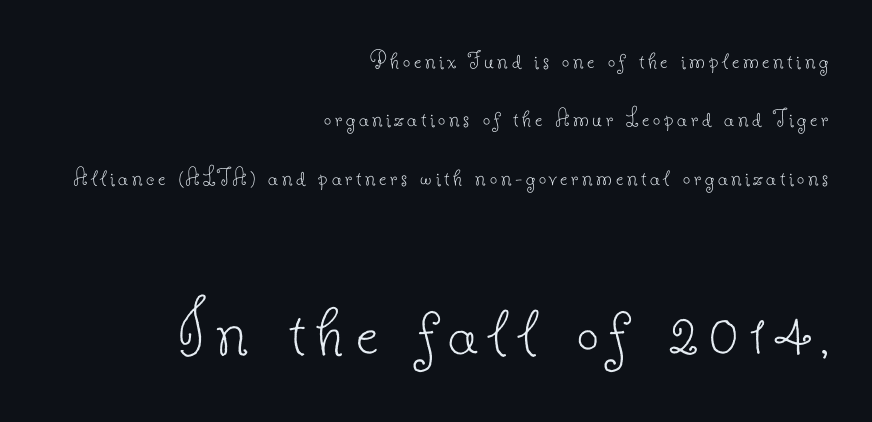
A typesetter would mark this as roman, not italic. Larger block? The one below; the one above is distinctly smaller. In terms of leading, this rendering errs on the spacious side. Examine the stroke ends and you'll spot serifs. These lines stack with their right ends in a neat column.
